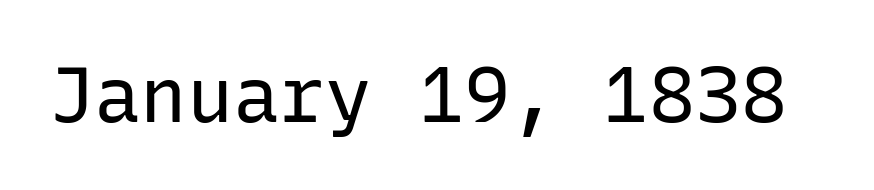
Q: Is the text bold? A: No.
Q: Is the text italic (slanted)? A: No, it is upright.
Q: Is the typeface a serif or a sans-serif typeface? A: Sans-serif.
Q: Is the text underlined? A: No.
Q: Is the spacing between letters normal or unusually wide? A: Normal.
Q: Width (condensed, normal, or wide)? A: Normal.
Q: Stroke contrast? A: Low.
Q: x-height? A: Medium.
Q: Monospaced? A: Yes.
